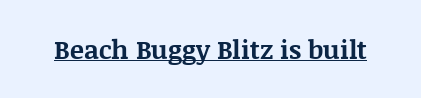
Q: Is the text bold? A: Yes.
Q: Is the text italic (slanted)? A: No, it is upright.
Q: Is the text underlined? A: Yes.
Q: Is the spacing between letters normal or unusually wide? A: Normal.
